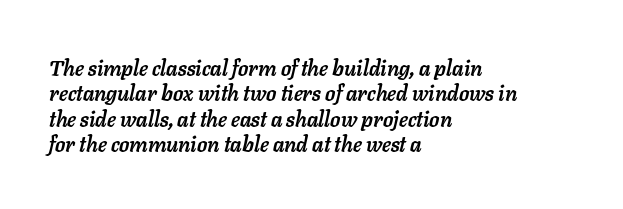
{"italic": "yes", "lean": "right", "slant_degrees": 11, "bold": "yes", "underline": "no", "align": "left", "line_spacing_ratio": 1.21, "letter_spacing": "normal", "letter_spacing_em": 0.0, "glyph_px": 21}
